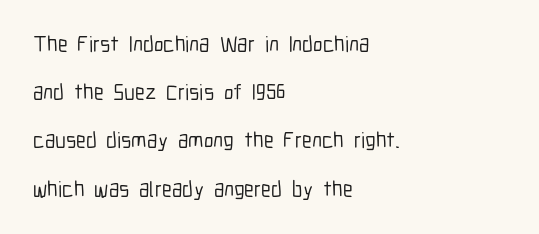
The horizontal fit of the characters is conventional and even. Widely set lines give the paragraph a tall, airy silhouette. A classic flush-left, rag-right setting is used for this passage. The font's upright variant was chosen for this text. The zone under the glyphs is completely vacant.
